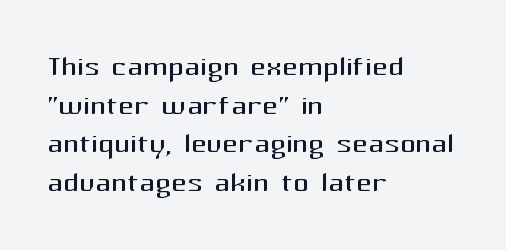
Q: Is the text bold? A: No.
Q: Is the text italic (slanted)? A: No, it is upright.
Q: Is the typeface a serif or a sans-serif typeface? A: Sans-serif.
Q: Is the text underlined? A: No.
Q: How is the paragraph aligned? A: Left-aligned.
Q: Is the spacing between letters normal or unusually wide? A: Normal.
Q: Is the spacing between lines tight, normal or loose? A: Tight.
Q: Width (condensed, normal, or wide)? A: Normal.
Q: Stroke contrast? A: Medium.
Q: x-height? A: Medium.
Q: Monospaced? A: No.
